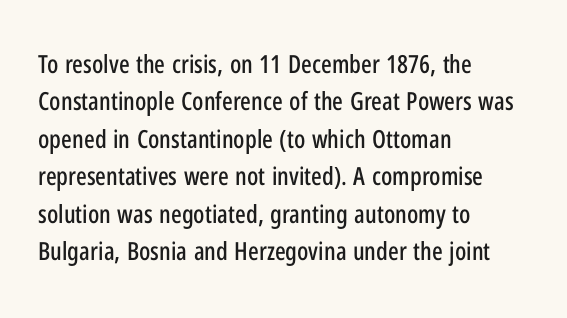
{"italic": "no", "underline": "no", "align": "left", "line_spacing": "normal", "line_spacing_ratio": 1.5, "letter_spacing": "normal", "letter_spacing_em": 0.0, "glyph_px": 25}
